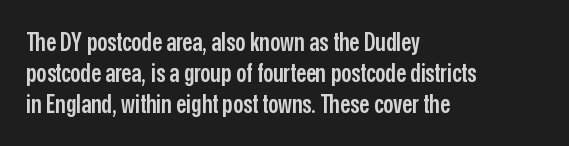
{"italic": "no", "bold": "semi", "underline": "no", "align": "left", "line_spacing": "normal", "line_spacing_ratio": 1.25, "letter_spacing": "normal", "letter_spacing_em": 0.0, "glyph_px": 25}
